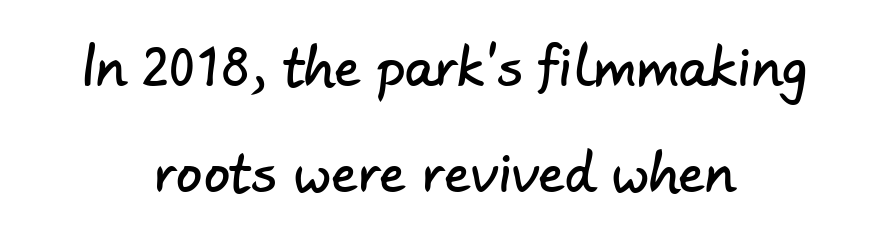
The image shows 52 px sans-serif type; set centered, loose line spacing (2.04x), normal letter spacing, not underlined; low stroke contrast and a small x-height.
